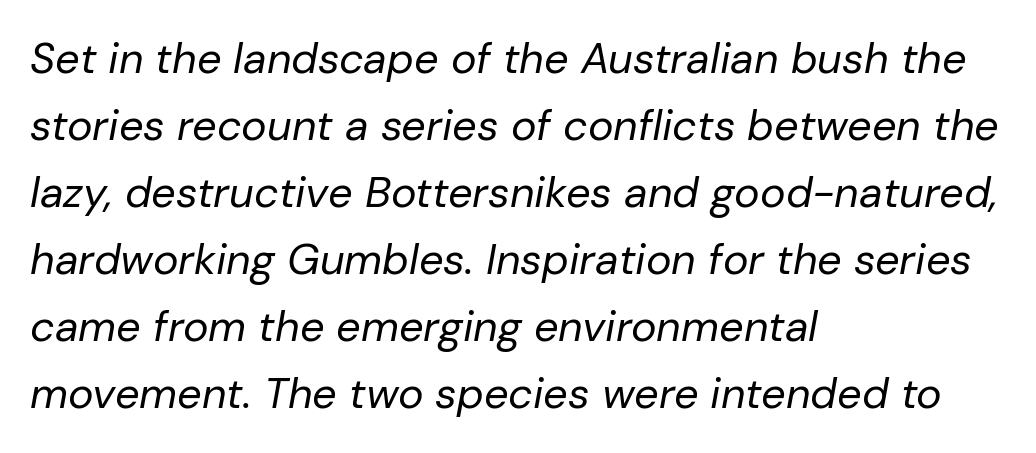
{"italic": "yes", "lean": "right", "slant_degrees": 10, "bold": "no", "weight": "regular", "width": "normal", "stroke_contrast": "low", "x_height": "medium", "monospaced": "no", "underline": "no", "align": "left", "line_spacing": "normal", "line_spacing_ratio": 1.56, "letter_spacing": "normal", "letter_spacing_em": 0.0, "glyph_px": 43}
